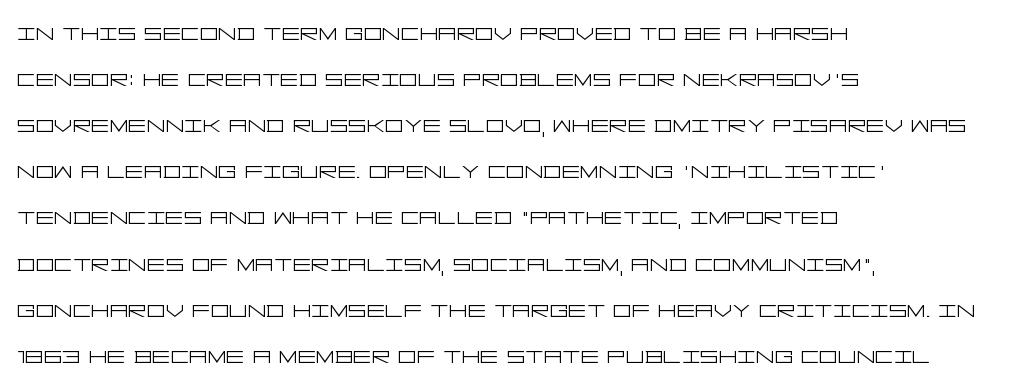
Q: Is the text bold? A: No.
Q: Is the text italic (slanted)? A: No, it is upright.
Q: Is the typeface a serif or a sans-serif typeface? A: Sans-serif.
Q: Is the text underlined? A: No.
Q: How is the paragraph aligned? A: Left-aligned.
Q: Is the spacing between letters normal or unusually wide? A: Normal.
Q: Is the spacing between lines tight, normal or loose? A: Normal.
Q: Width (condensed, normal, or wide)? A: Wide.
Q: Stroke contrast? A: Low.
Q: x-height? A: Large.
